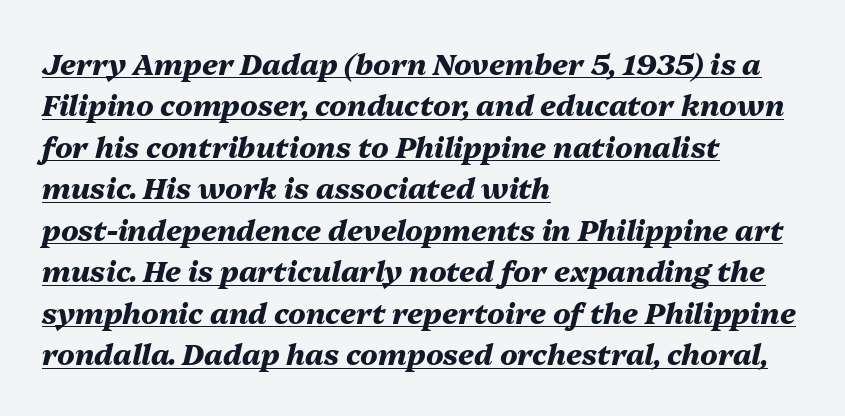
This sample has the flowing, uneven cadence of proportional lettering. On the weight axis this lands at bold, roughly 700. Yep, that's italic — everything's leaning. The string is rendered with underlining switched on. Letter spacing: default.
